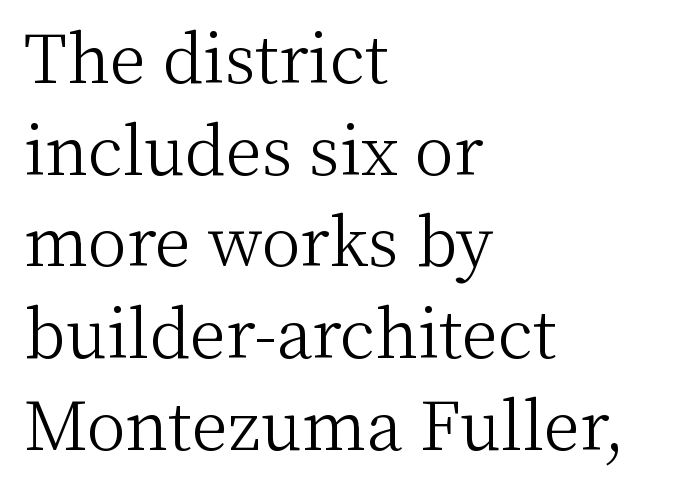
Q: Is the text bold? A: No.
Q: Is the text italic (slanted)? A: No, it is upright.
Q: Is the typeface a serif or a sans-serif typeface? A: Serif.
Q: Is the text underlined? A: No.
Q: How is the paragraph aligned? A: Left-aligned.
Q: Is the spacing between letters normal or unusually wide? A: Normal.
Q: Is the spacing between lines tight, normal or loose? A: Normal.
Q: Width (condensed, normal, or wide)? A: Normal.
Q: Stroke contrast? A: Medium.
Q: x-height? A: Medium.
Q: Monospaced? A: No.
